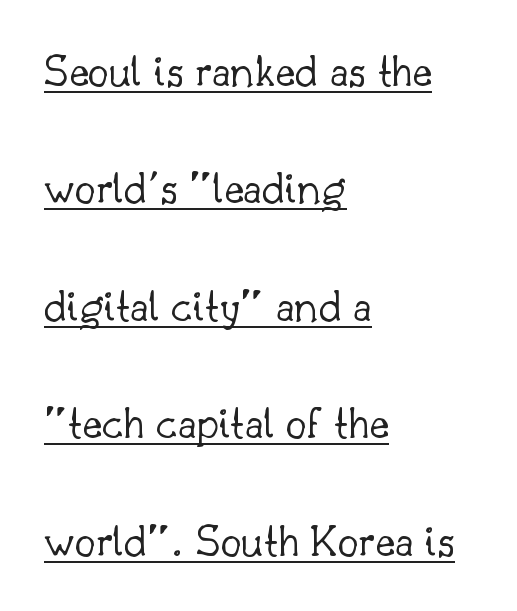
{"italic": "no", "bold": "no", "weight": "light", "width": "normal", "stroke_contrast": "low", "x_height": "small", "monospaced": "no", "underline": "yes", "align": "left", "line_spacing": "loose", "line_spacing_ratio": 2.5, "letter_spacing": "normal", "letter_spacing_em": 0.0, "glyph_px": 47}
